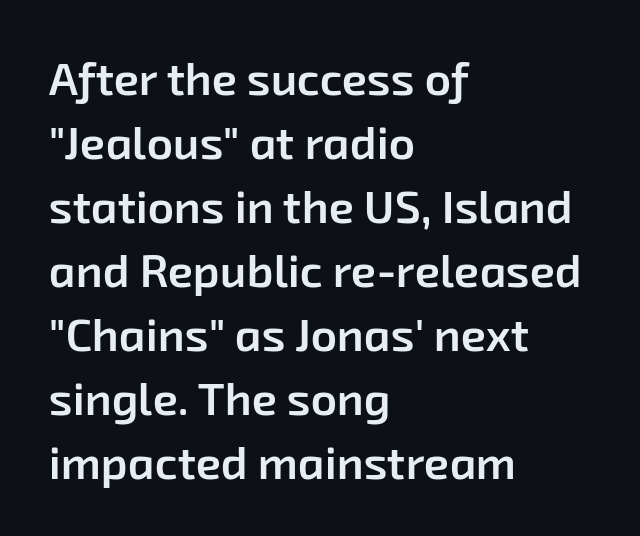
The image shows 46 px semibold sans-serif type; set left-aligned, normal line spacing (1.39x), normal letter spacing, not underlined; low stroke contrast and a medium x-height.
